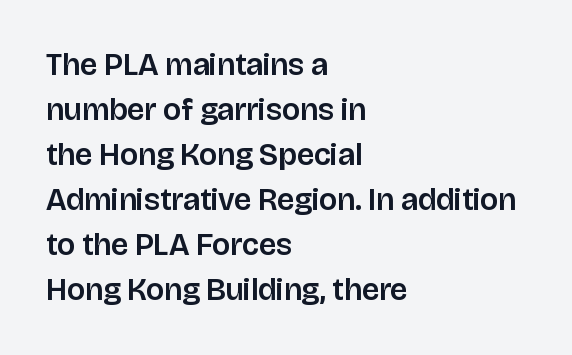
Q: Is the text italic (slanted)? A: No, it is upright.
Q: Is the typeface a serif or a sans-serif typeface? A: Sans-serif.
Q: Is the text underlined? A: No.
Q: How is the paragraph aligned? A: Left-aligned.
Q: Is the spacing between letters normal or unusually wide? A: Normal.
Q: Is the spacing between lines tight, normal or loose? A: Normal.
Q: Width (condensed, normal, or wide)? A: Normal.
Q: Stroke contrast? A: Low.
Q: x-height? A: Large.
Q: Monospaced? A: No.
